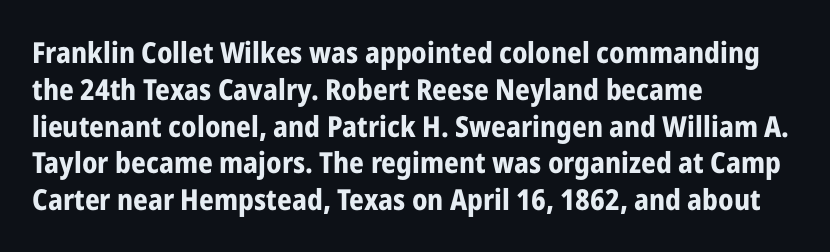
{"serif": "no", "italic": "no", "bold": "yes", "weight": "bold", "width": "condensed", "stroke_contrast": "low", "x_height": "medium", "monospaced": "no", "underline": "no", "align": "left", "line_spacing": "normal", "line_spacing_ratio": 1.27, "letter_spacing": "normal", "letter_spacing_em": 0.0, "glyph_px": 29}
